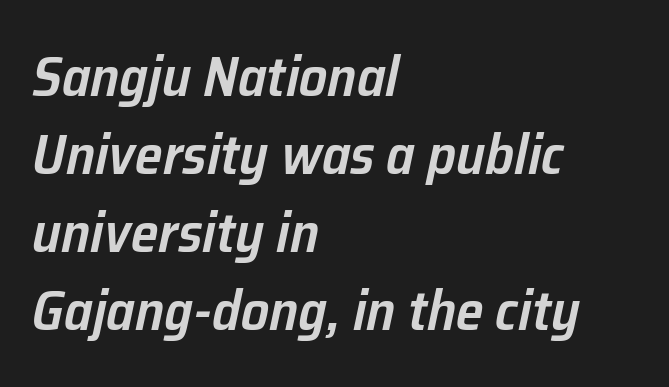
Q: Is the text bold? A: Semi-bold.
Q: Is the text italic (slanted)? A: Yes, it leans right by about 12 degrees.
Q: Is the text underlined? A: No.
Q: How is the paragraph aligned? A: Left-aligned.
Q: Is the spacing between letters normal or unusually wide? A: Normal.
Q: Is the spacing between lines tight, normal or loose? A: Normal.
Q: Width (condensed, normal, or wide)? A: Normal.
Q: Stroke contrast? A: Low.
Q: x-height? A: Medium.
Q: Monospaced? A: No.
